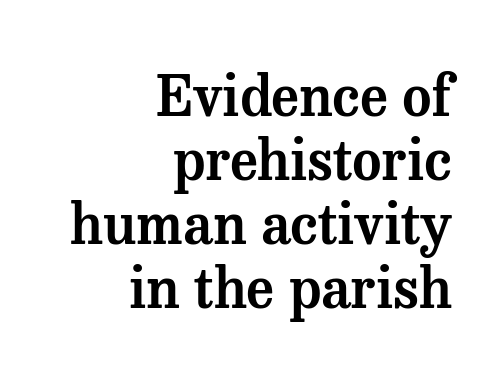
The letters stand upright; this is a roman face. Look at the bottom of the vertical strokes: they flare into serifs here. Honestly, the rows look squashed on top of each other. Do the characters align in a grid? No, the font is proportional.
